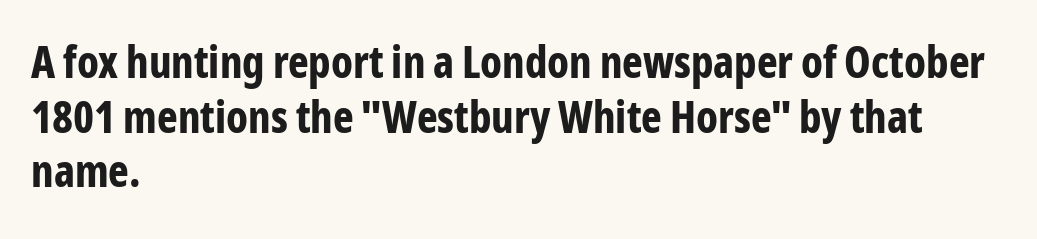
A clean baseline with only descenders dipping below it. In terms of weight, the rendering is a true, heavy bold. The glyphs in this specimen are sans serif. Tracking value appears to be zero — textbook default spacing. Every row of glyphs begins at an identical x-position on the left. A typesetter would mark this as roman, not italic.
